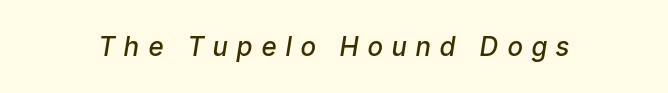
The image shows 26 px text type, italic (leaning right); set unusually wide letter spacing (+0.37 em), not underlined.
